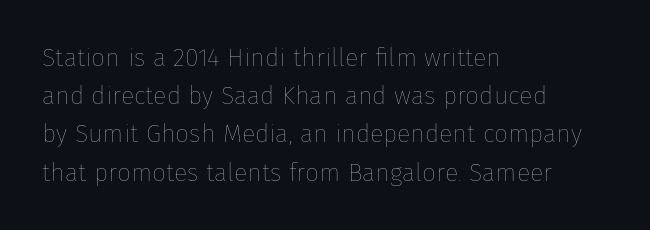
The image shows 25 px text type, upright; set left-aligned, normal line spacing (1.53x), normal letter spacing, not underlined.
